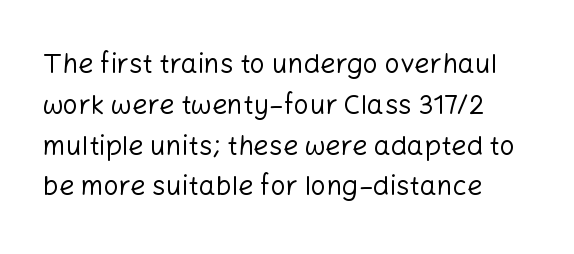
The type sits square on the baseline with zero lean. Look at the tracking — it's just the regular setting, nothing added. The glyphs are unaccompanied by any horizontal stroke below them. Heaviness? Minimal to ordinary, like unemphasized prose. Evenly set lines give the paragraph a standard silhouette.
